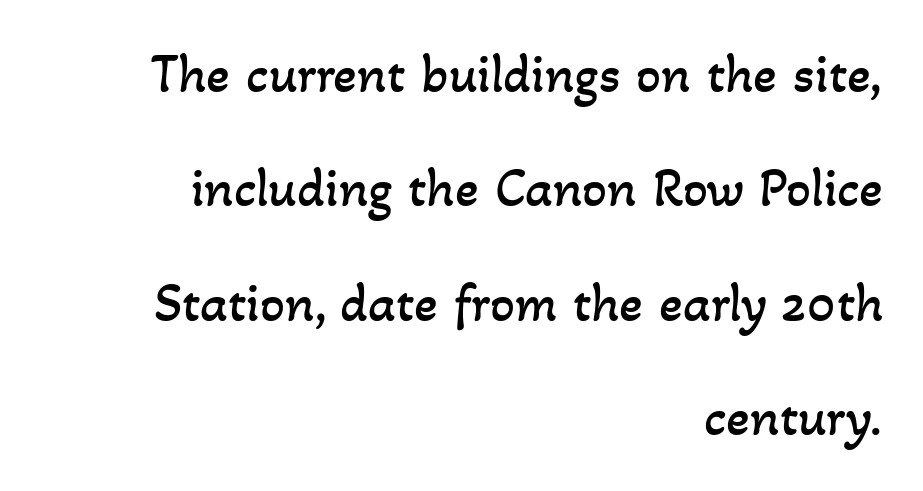
Right-aligned paragraph, ragged on the left. Reading down the column, the eye jumps a long way to each next line. The string is rendered with underlining switched off. Looks like regular typesetting: each glyph gets only the width it needs. No heavy texture on the line: the type isn't bold. In terms of letterspacing, this is plain default setting.
